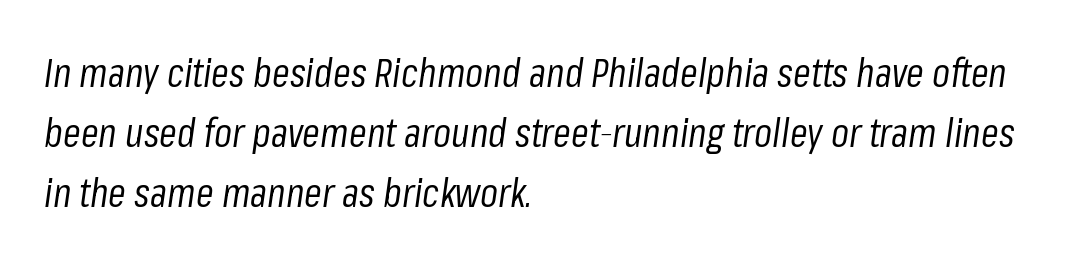
Q: Is the text bold? A: No.
Q: Is the text italic (slanted)? A: Yes, it leans right by about 8 degrees.
Q: Is the text underlined? A: No.
Q: How is the paragraph aligned? A: Left-aligned.
Q: Is the spacing between letters normal or unusually wide? A: Normal.
Q: Is the spacing between lines tight, normal or loose? A: Normal.
Q: Width (condensed, normal, or wide)? A: Condensed.
Q: Stroke contrast? A: Low.
Q: x-height? A: Medium.
Q: Monospaced? A: No.
